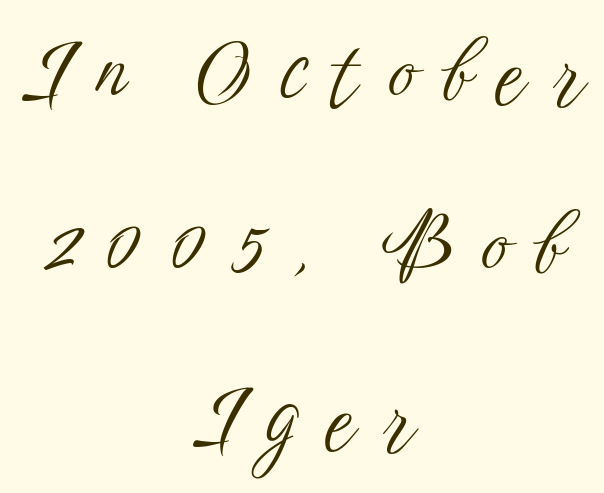
One-word summary of the alignment: center. Honestly, the rows look like they've been pulled way apart. Spacing between characters has been opened up far beyond the box default. You could not count columns in this text — the font is proportionally spaced.
